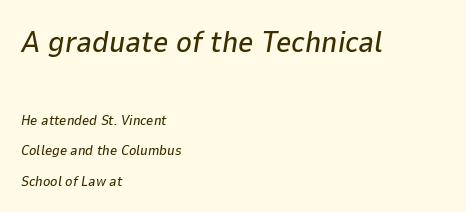
The image shows 30 px text type, italic (leaning right); set left-aligned, loose line spacing (2.17x), normal letter spacing, not underlined; the first (top) block is 2.14x larger; low stroke contrast and a medium x-height.
